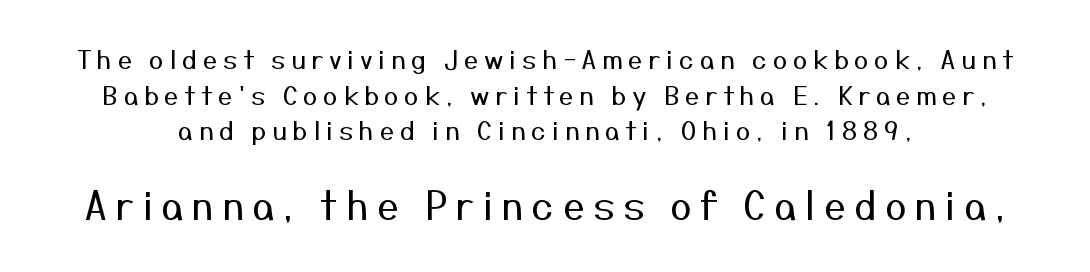
Successive baselines arrive at the customary interval. Counters stay open thanks to moderate or lighter strokes. Vertical strokes here are truly vertical. Larger block? The one below; the one above is distinctly smaller. Varying glyph widths throughout — classic text-font behaviour.
